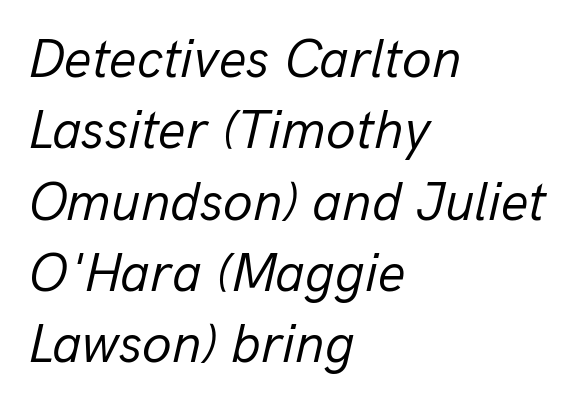
The image shows 54 px regular-weight type, italic (leaning right); set left-aligned, normal line spacing (1.32x), normal letter spacing, not underlined; low stroke contrast and a medium x-height.
